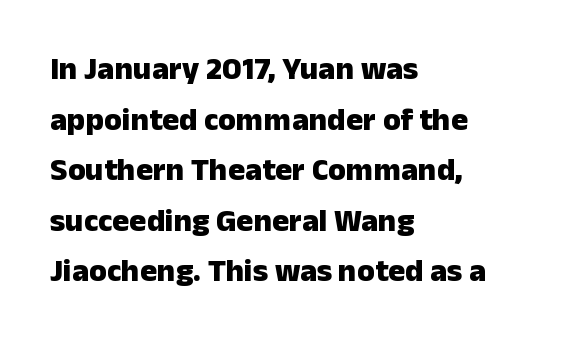
Q: Is the text bold? A: Yes.
Q: Is the text italic (slanted)? A: No, it is upright.
Q: Is the typeface a serif or a sans-serif typeface? A: Sans-serif.
Q: Is the text underlined? A: No.
Q: How is the paragraph aligned? A: Left-aligned.
Q: Is the spacing between letters normal or unusually wide? A: Normal.
Q: Is the spacing between lines tight, normal or loose? A: Normal.
Q: Width (condensed, normal, or wide)? A: Normal.
Q: Stroke contrast? A: Low.
Q: x-height? A: Medium.
Q: Monospaced? A: No.
